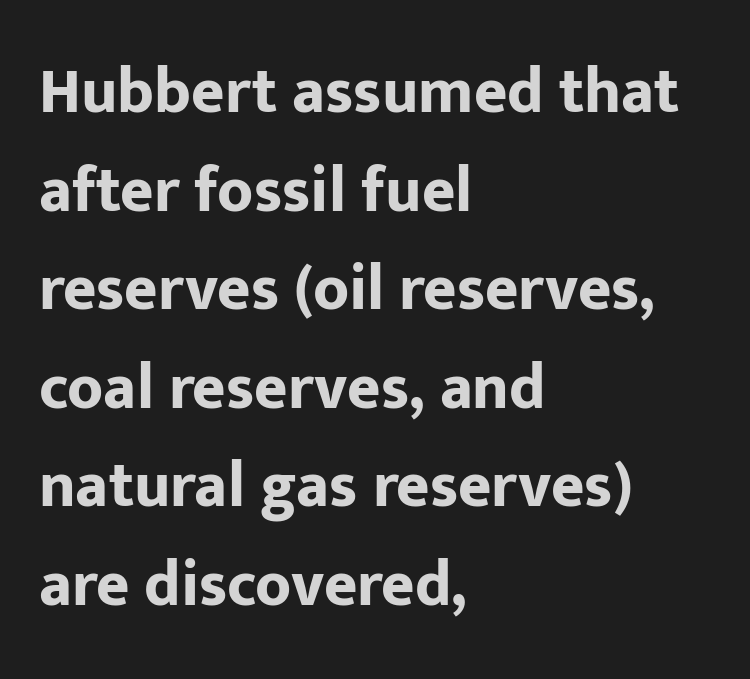
Q: Is the text bold? A: Yes.
Q: Is the text italic (slanted)? A: No, it is upright.
Q: Is the typeface a serif or a sans-serif typeface? A: Sans-serif.
Q: Is the text underlined? A: No.
Q: How is the paragraph aligned? A: Left-aligned.
Q: Is the spacing between letters normal or unusually wide? A: Normal.
Q: Is the spacing between lines tight, normal or loose? A: Normal.
Q: Width (condensed, normal, or wide)? A: Normal.
Q: Stroke contrast? A: Low.
Q: x-height? A: Medium.
Q: Monospaced? A: No.
